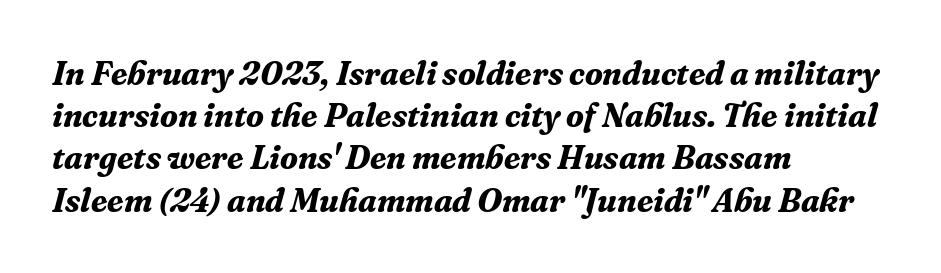
Weight: bold. Descender tails drop into unmarked territory. The type is set solid horizontally, with unmodified tracking. This rendering uses left alignment, leaving the right contour irregular. This sample uses an oblique cut, with every glyph tilted off the vertical. In terms of letterform style, serifs are clearly present.
